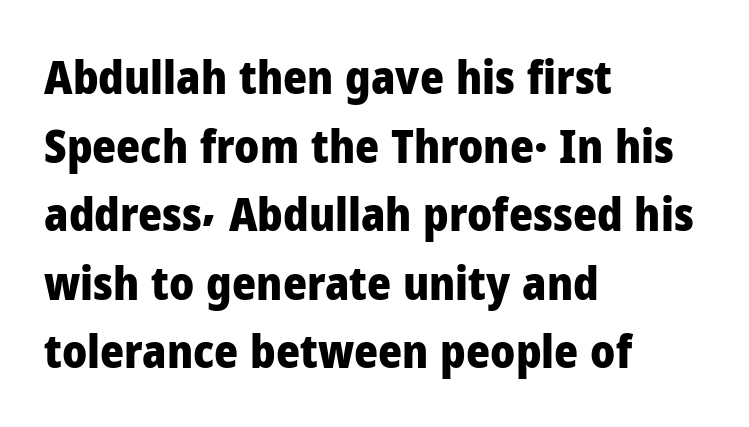
Letter spacing: default. The paragraph has a hard left edge and a soft right edge. The rendering uses a moderate line-height, typical for paragraphs. Notice how thick the strokes are: this is what a full bold looks like.
